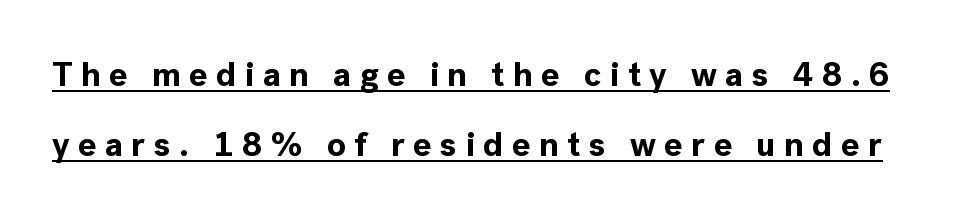
The image shows 34 px bold sans-serif type, upright; set loose line spacing (2.06x), unusually wide letter spacing (+0.25 em), underlined; a medium x-height.
